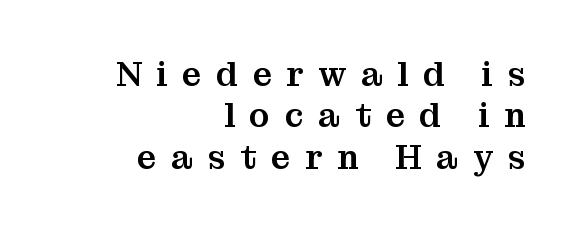
{"serif": "yes", "italic": "no", "width": "normal", "stroke_contrast": "medium", "x_height": "medium", "monospaced": "no", "underline": "no", "align": "right", "line_spacing_ratio": 1.22, "letter_spacing": "wide", "letter_spacing_em": 0.43, "glyph_px": 34}
